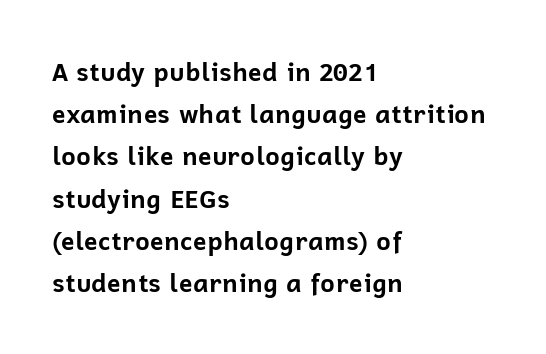
Designer's note — italics off, roman on. Leading matches the norm, producing a regular column. The face used here is rendered with its standard letterfit. This rendering uses left alignment, leaving the right contour irregular.
